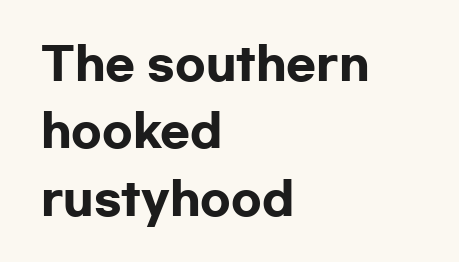
The image shows 44 px heavy, wide sans-serif type, upright; set left-aligned, normal line spacing (1.53x), normal letter spacing, not underlined; low stroke contrast and a medium x-height.
